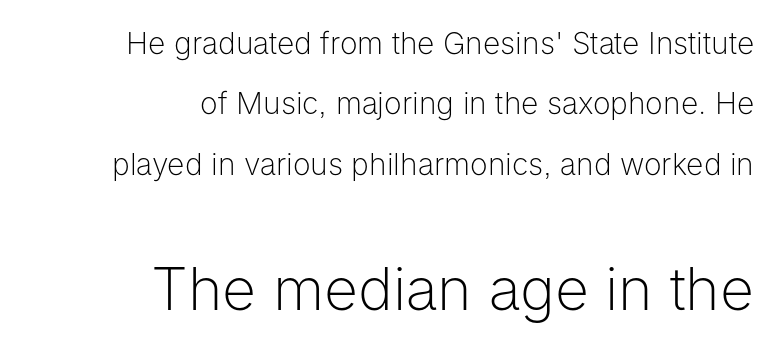
The image shows 59 px light sans-serif type, upright; set right-aligned, loose line spacing (2.01x), normal letter spacing, not underlined; the second (bottom) block is 1.97x larger; low stroke contrast and a medium x-height.
